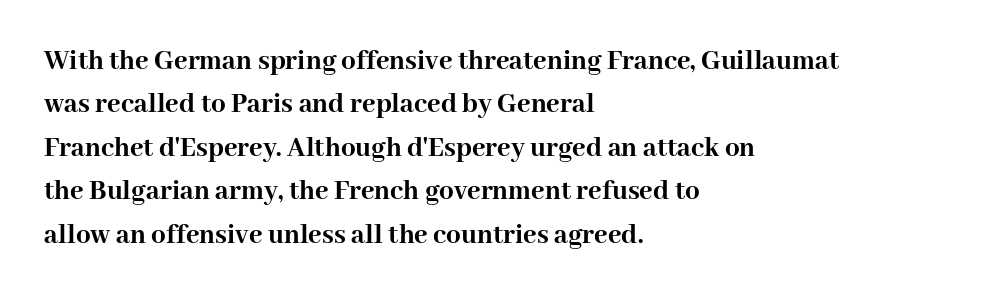
The image shows 29 px semibold serif type, upright; set left-aligned, normal line spacing (1.5x), normal letter spacing, not underlined; high stroke contrast and a medium x-height.
